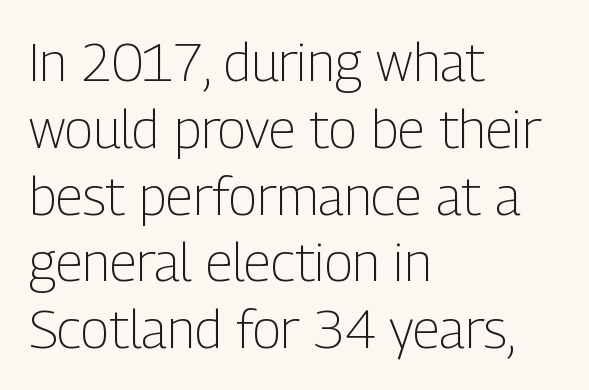
Has an underline been added? It has not. Nothing unusual about the tracking: characters are spaced as the font intends. The face used here is a sans, in the tradition of grotesques and geometrics. Line spacing here is normal.
